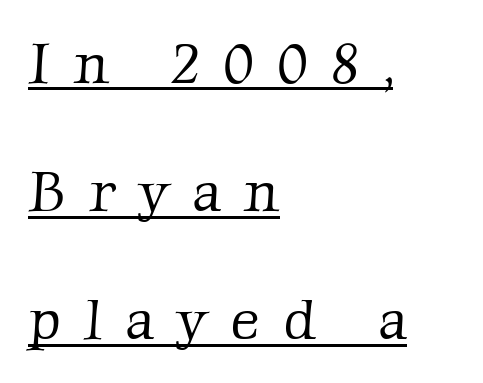
This block would shrink considerably if given ordinary leading; it's expanded now. Honestly, the underline is the first thing you notice here. Here the glyphs are tracked loosely, breaking word shapes into spaced letters. You could not count columns in this text — the font is proportionally spaced. Summary of weight: not heavy and not bold. Short and long lines alike share a common starting point at left.
